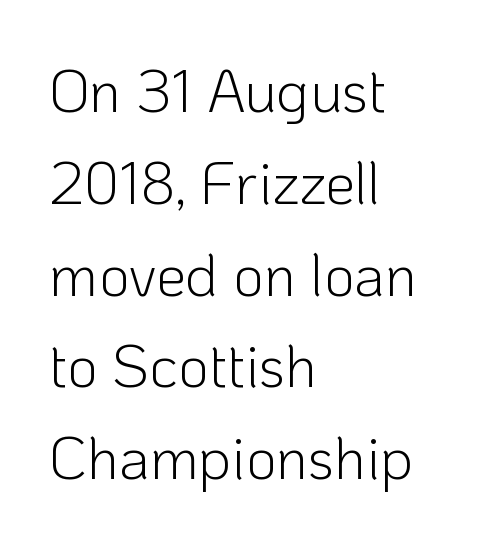
No feet cap the strokes, marking this as sans-serif type. Regarding leading, the lines here are spaced in the standard way. The strip under each line holds only bare page. This sample has the flowing, uneven cadence of proportional lettering.
